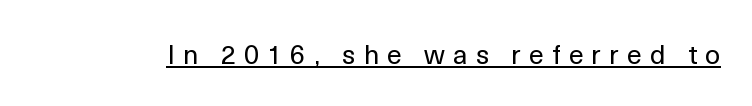
{"italic": "no", "bold": "no", "underline": "yes", "letter_spacing": "wide", "letter_spacing_em": 0.3, "glyph_px": 27}
